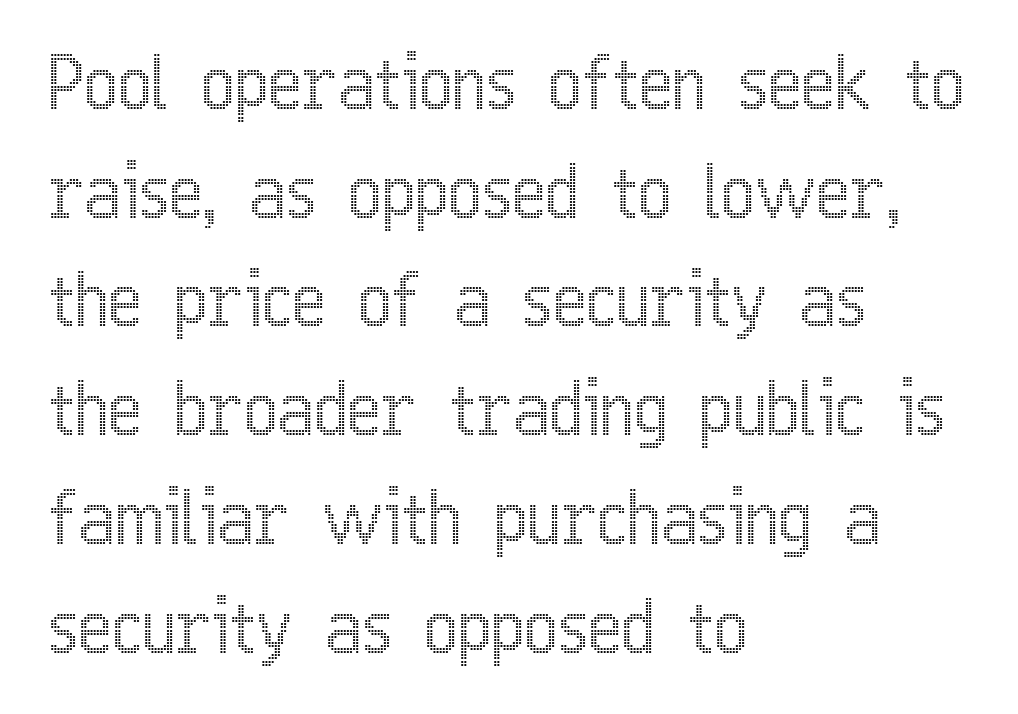
{"italic": "no", "width": "condensed", "x_height": "medium", "monospaced": "no", "underline": "no", "align": "left", "line_spacing": "normal", "line_spacing_ratio": 1.51, "letter_spacing": "normal", "letter_spacing_em": 0.0, "glyph_px": 72}
